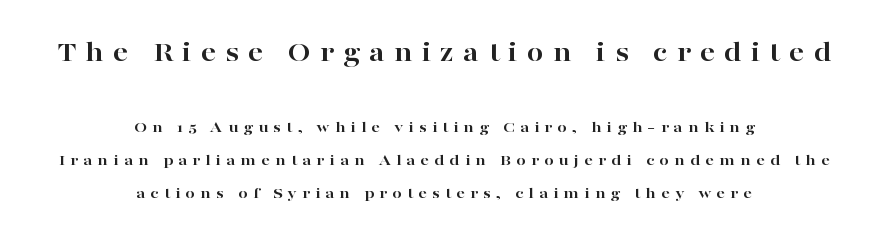
The image shows 30 px bold, wide serif type, upright; set centered, loose line spacing (1.93x), unusually wide letter spacing (+0.3 em), not underlined; the first (top) block is 1.76x larger; high stroke contrast and a medium x-height.
